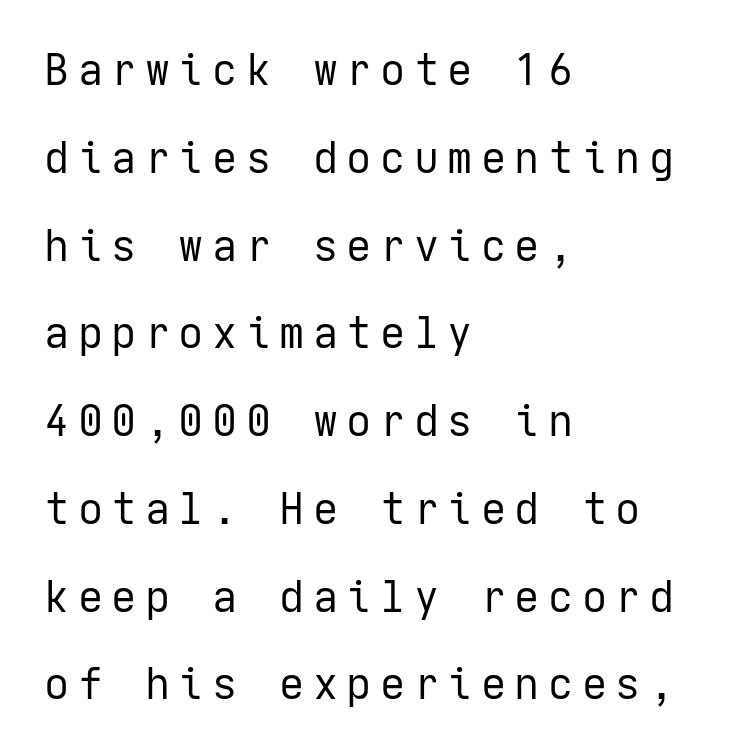
Q: Is the text bold? A: No.
Q: Is the text italic (slanted)? A: No, it is upright.
Q: Is the typeface a serif or a sans-serif typeface? A: Sans-serif.
Q: Is the text underlined? A: No.
Q: How is the paragraph aligned? A: Left-aligned.
Q: Is the spacing between letters normal or unusually wide? A: Unusually wide.
Q: Is the spacing between lines tight, normal or loose? A: Loose.
Q: Width (condensed, normal, or wide)? A: Normal.
Q: Stroke contrast? A: Low.
Q: x-height? A: Medium.
